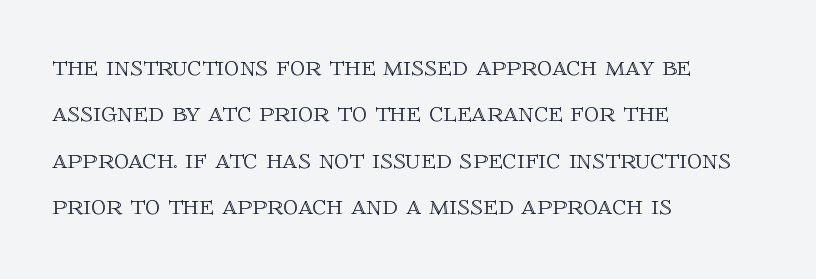
{"italic": "no", "width": "normal", "x_height": "large", "monospaced": "no", "underline": "no", "align": "left", "line_spacing": "normal", "line_spacing_ratio": 1.55, "letter_spacing": "normal", "letter_spacing_em": 0.0, "glyph_px": 30}
